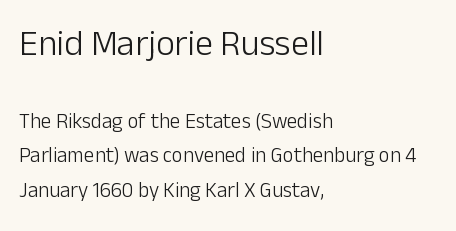
{"serif": "no", "italic": "no", "bold": "no", "weight": "light", "width": "normal", "stroke_contrast": "low", "x_height": "medium", "monospaced": "no", "underline": "no", "align": "left", "line_spacing": "normal", "line_spacing_ratio": 1.64, "letter_spacing": "normal", "letter_spacing_em": 0.0, "larger_block": "first", "size_ratio": 1.71, "glyph_px": 36}
